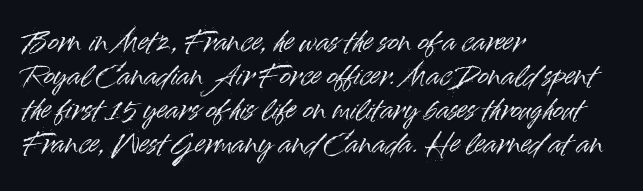
The image shows 26 px text type; set left-aligned, normal line spacing (1.31x), normal letter spacing, not underlined.
